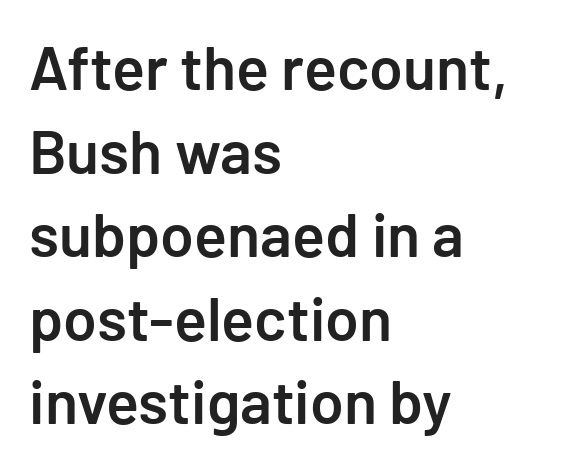
The image shows 61 px semibold sans-serif type, upright; set left-aligned, normal line spacing (1.37x), normal letter spacing, not underlined; low stroke contrast and a medium x-height.
